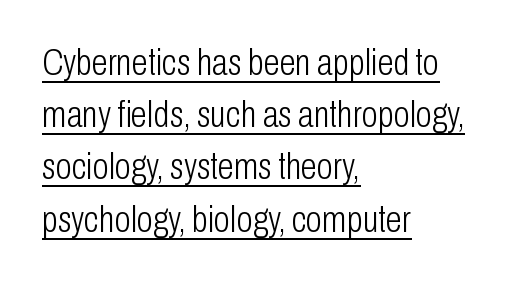
Q: Is the text bold? A: No.
Q: Is the text italic (slanted)? A: No, it is upright.
Q: Is the typeface a serif or a sans-serif typeface? A: Sans-serif.
Q: Is the text underlined? A: Yes.
Q: How is the paragraph aligned? A: Left-aligned.
Q: Is the spacing between letters normal or unusually wide? A: Normal.
Q: Is the spacing between lines tight, normal or loose? A: Normal.
Q: Width (condensed, normal, or wide)? A: Condensed.
Q: Stroke contrast? A: Low.
Q: x-height? A: Medium.
Q: Monospaced? A: No.
